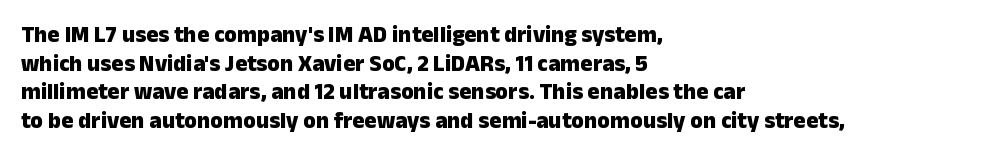
{"italic": "no", "bold": "yes", "underline": "no", "align": "left", "line_spacing_ratio": 1.24, "letter_spacing": "normal", "letter_spacing_em": 0.0, "glyph_px": 23}
